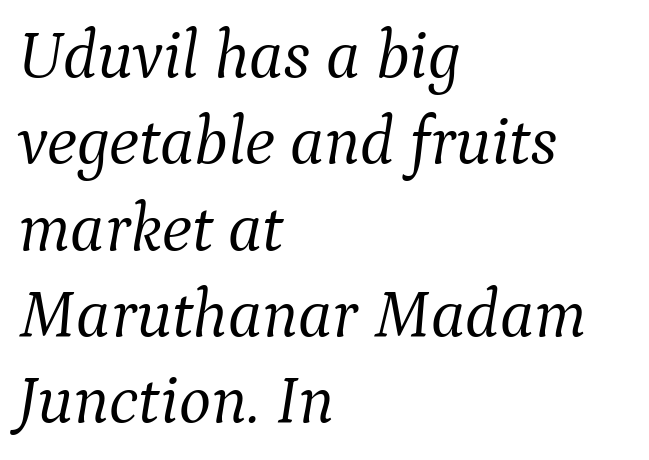
Q: Is the text bold? A: No.
Q: Is the text italic (slanted)? A: Yes, it leans right by about 9 degrees.
Q: Is the typeface a serif or a sans-serif typeface? A: Serif.
Q: Is the text underlined? A: No.
Q: How is the paragraph aligned? A: Left-aligned.
Q: Is the spacing between letters normal or unusually wide? A: Normal.
Q: Is the spacing between lines tight, normal or loose? A: Normal.
Q: Width (condensed, normal, or wide)? A: Normal.
Q: Stroke contrast? A: Medium.
Q: x-height? A: Medium.
Q: Monospaced? A: No.
